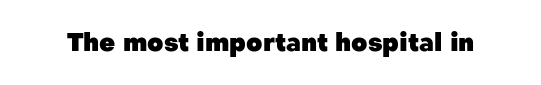
Q: Is the text bold? A: Yes.
Q: Is the text italic (slanted)? A: No, it is upright.
Q: Is the text underlined? A: No.
Q: Is the spacing between letters normal or unusually wide? A: Normal.
